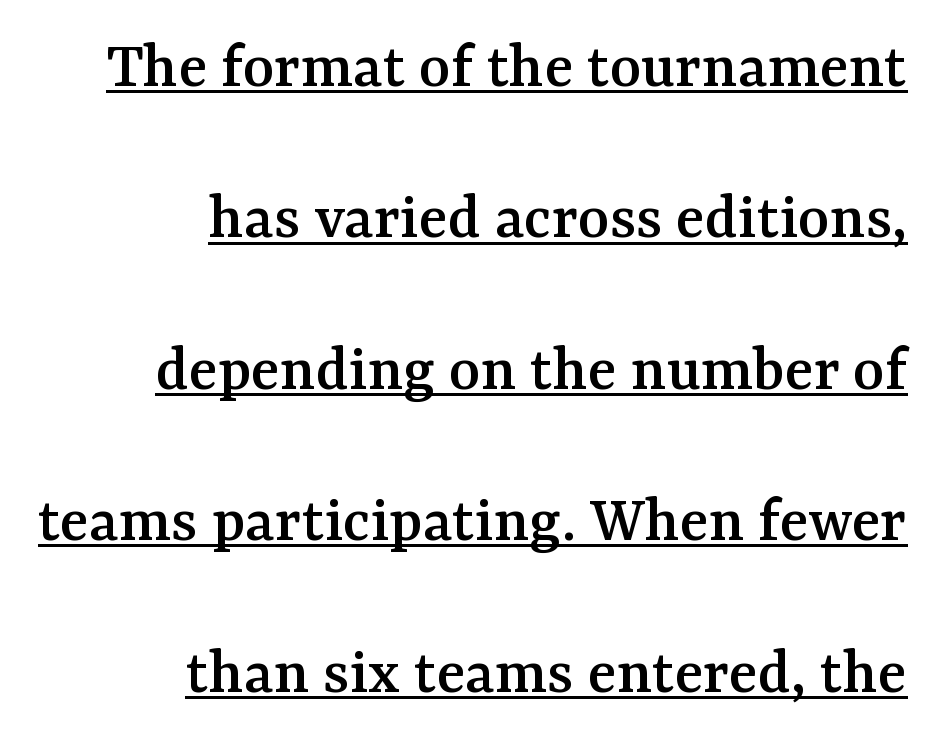
The image shows 67 px serif type, upright; set right-aligned, loose line spacing (2.26x), normal letter spacing, underlined; medium stroke contrast and a medium x-height.
